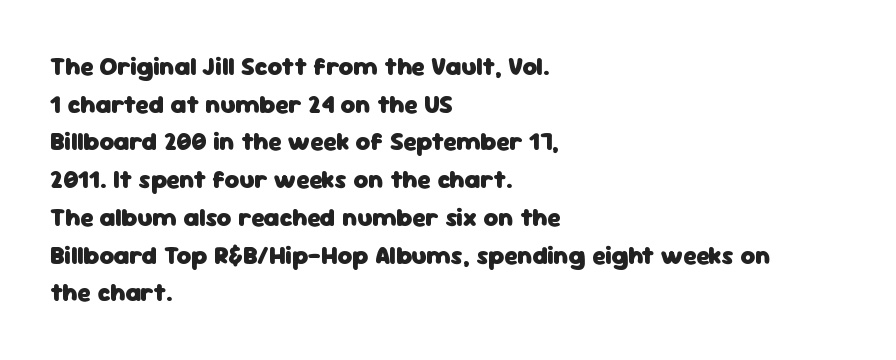
{"italic": "no", "bold": "yes", "underline": "no", "align": "left", "line_spacing": "normal", "line_spacing_ratio": 1.51, "letter_spacing": "normal", "letter_spacing_em": 0.0, "glyph_px": 25}
